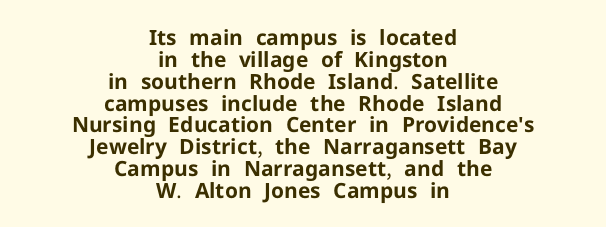
Notice how descenders almost collide with the ascenders below — that's tight leading. On the weight axis this lands at bold, roughly 700. Does extra space separate the letters? No, they use regular spacing. The passage is arranged like a title page — every line centered. This sample uses an upright cut, with every glyph sitting square on the baseline. Only glyphs here, with clear space below each row.
